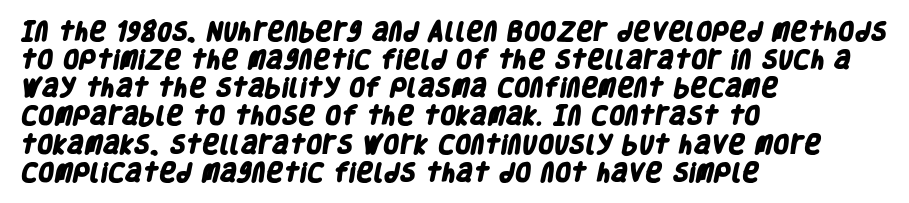
{"bold": "yes", "underline": "no", "align": "left", "line_spacing": "normal", "line_spacing_ratio": 1.34, "letter_spacing": "normal", "letter_spacing_em": 0.0, "glyph_px": 21}
